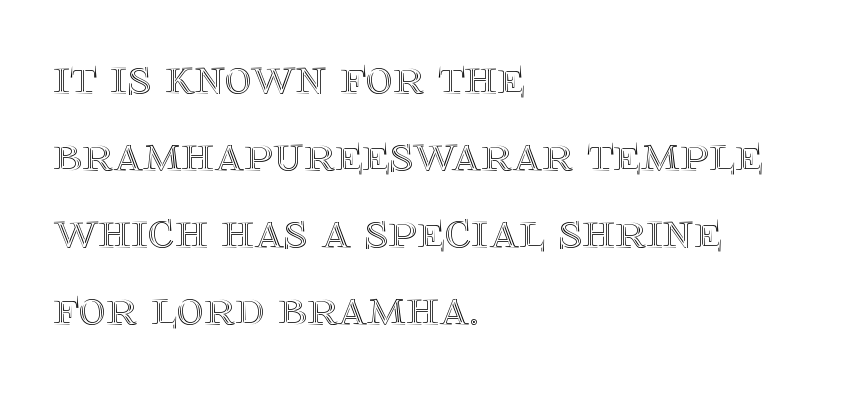
The image shows 52 px text type, upright; set left-aligned, normal line spacing (1.48x), normal letter spacing, not underlined; a large x-height.
